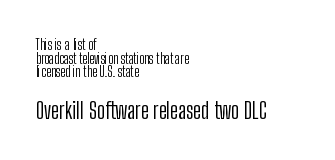
The image shows 23 px text type, upright; set left-aligned, tight line spacing (0.98x), normal letter spacing, not underlined; the second (bottom) block is 1.64x larger.
